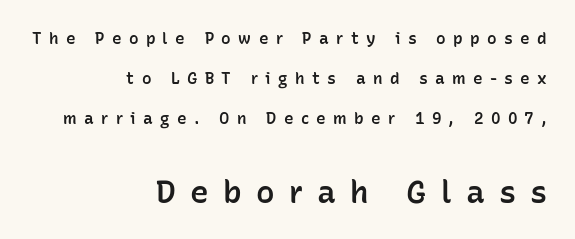
The image shows 31 px semibold sans-serif type, upright; set right-aligned, loose line spacing (2.5x), unusually wide letter spacing (+0.46 em), not underlined; the second (bottom) block is 1.94x larger; low stroke contrast and a medium x-height.
